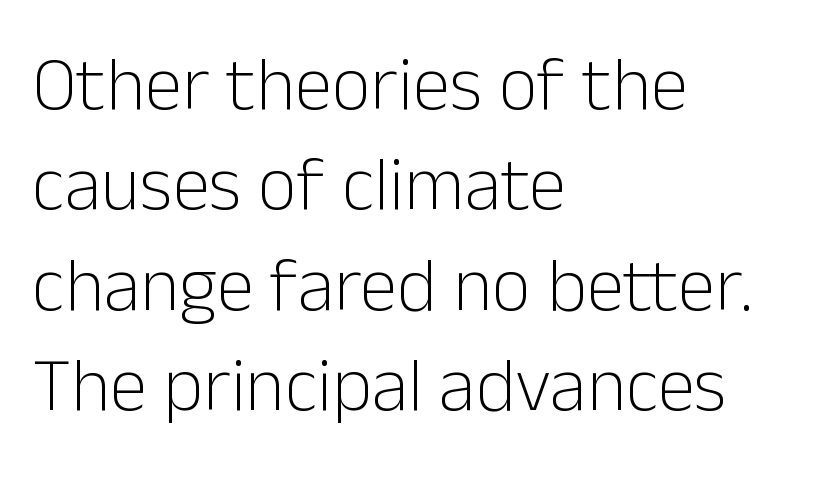
The image shows 76 px light sans-serif type, upright; set left-aligned, normal line spacing (1.32x), normal letter spacing, not underlined; low stroke contrast and a medium x-height.
